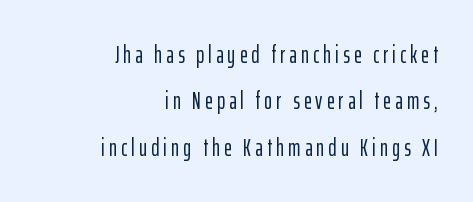
{"italic": "no", "underline": "no", "align": "right", "line_spacing": "loose", "line_spacing_ratio": 1.93, "glyph_px": 24}
